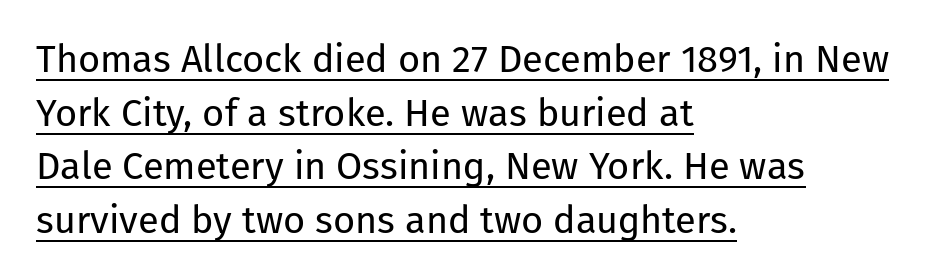
The characters are drawn with everyday or finer stroke widths. Quick note: underline on. Every character sits straight up, as roman type does. The passage shown is typed in a proportional face where columns would drift. Caption: multi-line text, flush left, ragged right. The line texture is even and compact thanks to regular tracking.
